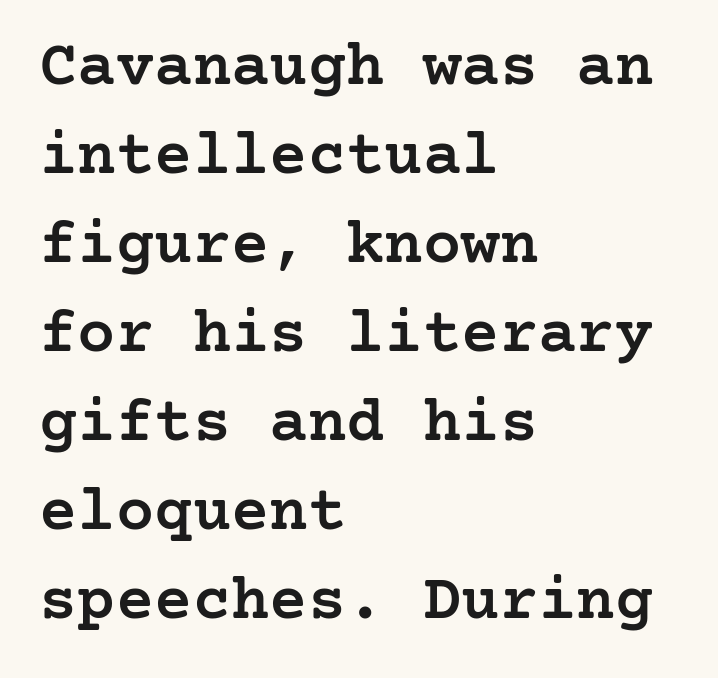
Q: Is the text bold? A: Semi-bold.
Q: Is the text italic (slanted)? A: No, it is upright.
Q: Is the typeface a serif or a sans-serif typeface? A: Serif.
Q: Is the text underlined? A: No.
Q: How is the paragraph aligned? A: Left-aligned.
Q: Is the spacing between letters normal or unusually wide? A: Normal.
Q: Is the spacing between lines tight, normal or loose? A: Normal.
Q: Width (condensed, normal, or wide)? A: Normal.
Q: Stroke contrast? A: Low.
Q: x-height? A: Medium.
